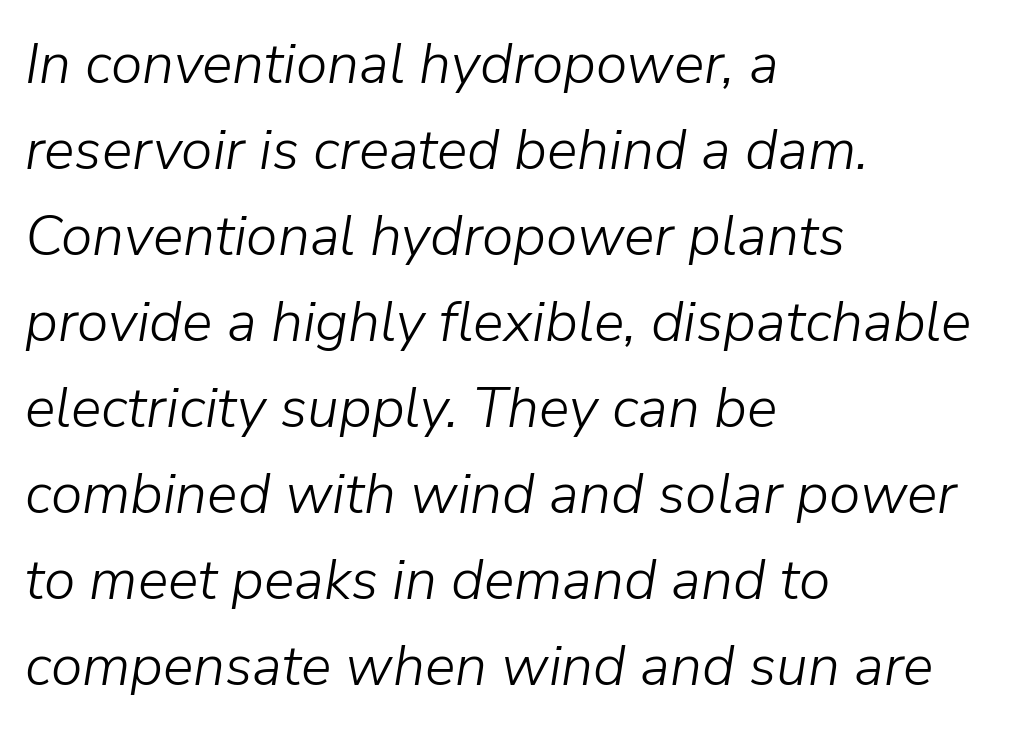
Q: Is the text bold? A: No.
Q: Is the text italic (slanted)? A: Yes, it leans right by about 9 degrees.
Q: Is the text underlined? A: No.
Q: How is the paragraph aligned? A: Left-aligned.
Q: Is the spacing between letters normal or unusually wide? A: Normal.
Q: Is the spacing between lines tight, normal or loose? A: Normal.
Q: Width (condensed, normal, or wide)? A: Normal.
Q: Stroke contrast? A: Low.
Q: x-height? A: Medium.
Q: Monospaced? A: No.
